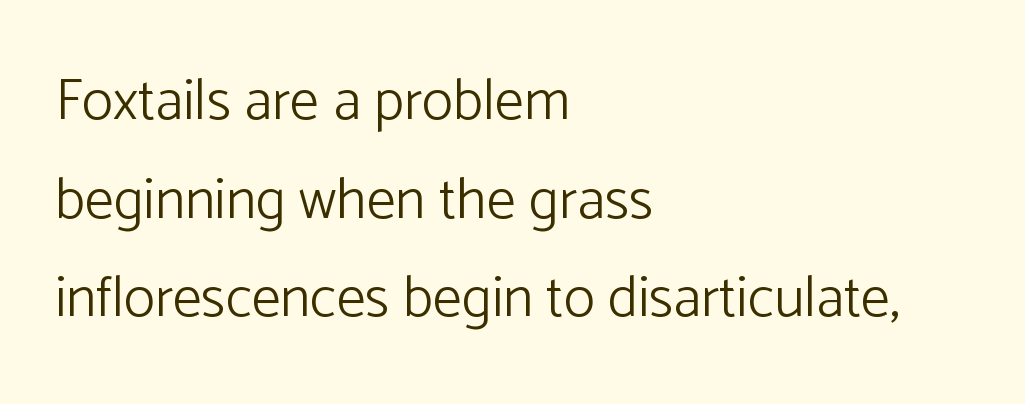
{"serif": "no", "italic": "no", "bold": "no", "weight": "light", "width": "normal", "stroke_contrast": "low", "x_height": "medium", "monospaced": "no", "underline": "no", "align": "left", "line_spacing": "normal", "line_spacing_ratio": 1.7, "letter_spacing": "normal", "letter_spacing_em": 0.0, "glyph_px": 58}
